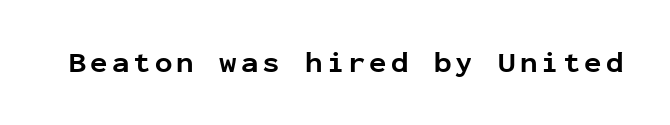
The image shows 29 px bold sans-serif type, upright, monospaced; set not underlined; low stroke contrast and a medium x-height.
